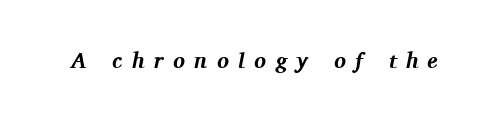
{"italic": "yes", "lean": "right", "slant_degrees": 11, "bold": "yes", "underline": "no", "letter_spacing": "wide", "letter_spacing_em": 0.43, "glyph_px": 22}
